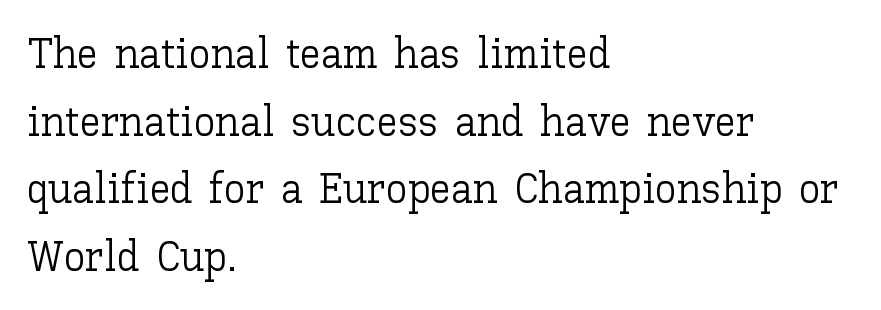
No heavy texture on the line: the type isn't bold. Words appear dense and cohesive because spacing is normal. Do the characters align in a grid? No, the font is proportional. Type without underlining.
